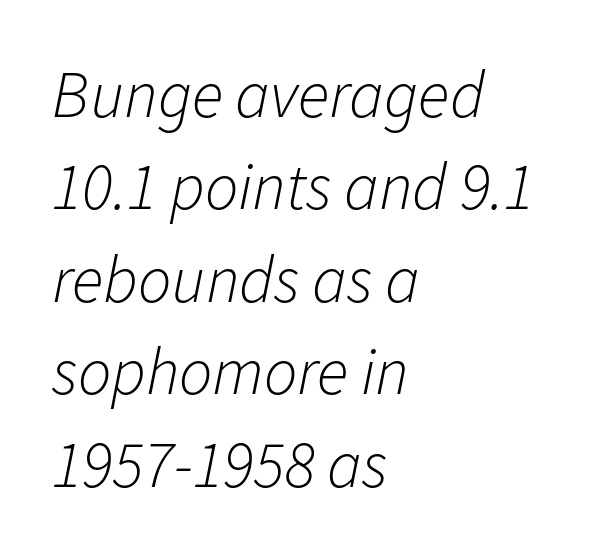
Q: Is the text bold? A: No.
Q: Is the text italic (slanted)? A: Yes, it leans right by about 11 degrees.
Q: Is the text underlined? A: No.
Q: How is the paragraph aligned? A: Left-aligned.
Q: Is the spacing between letters normal or unusually wide? A: Normal.
Q: Is the spacing between lines tight, normal or loose? A: Normal.
Q: Width (condensed, normal, or wide)? A: Normal.
Q: Stroke contrast? A: Low.
Q: x-height? A: Medium.
Q: Monospaced? A: No.
